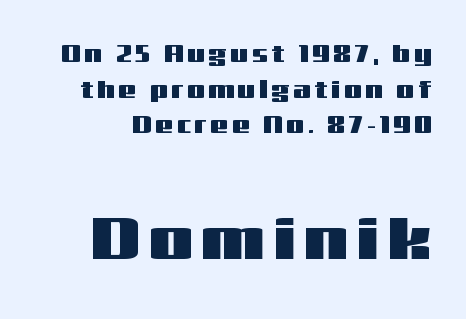
{"serif": "no", "italic": "no", "width": "wide", "stroke_contrast": "medium", "x_height": "medium", "monospaced": "no", "underline": "no", "line_spacing": "normal", "line_spacing_ratio": 1.43, "larger_block": "second", "size_ratio": 2.48, "glyph_px": 62}
